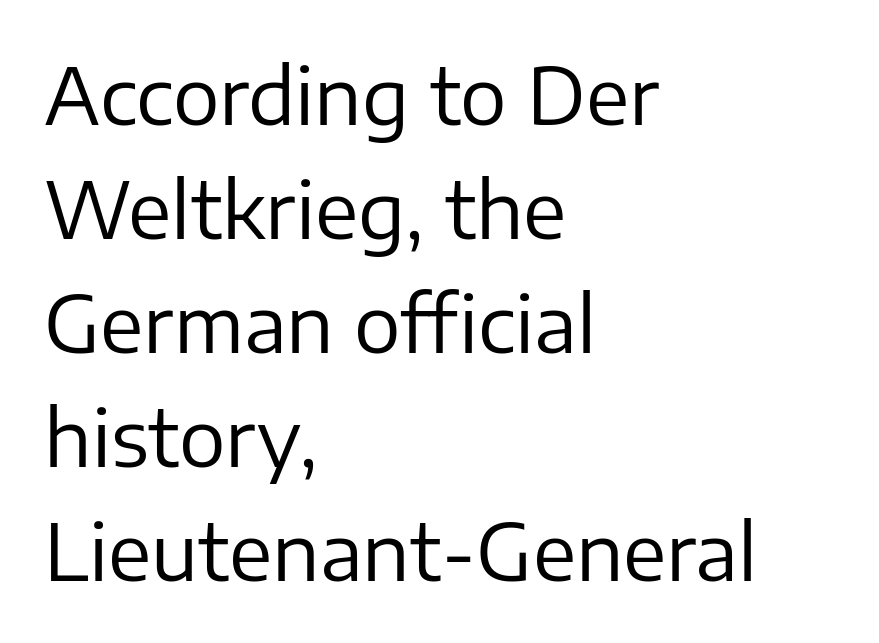
Q: Is the text bold? A: No.
Q: Is the text italic (slanted)? A: No, it is upright.
Q: Is the typeface a serif or a sans-serif typeface? A: Sans-serif.
Q: Is the text underlined? A: No.
Q: How is the paragraph aligned? A: Left-aligned.
Q: Is the spacing between letters normal or unusually wide? A: Normal.
Q: Is the spacing between lines tight, normal or loose? A: Normal.
Q: Width (condensed, normal, or wide)? A: Normal.
Q: Stroke contrast? A: Low.
Q: x-height? A: Medium.
Q: Monospaced? A: No.
